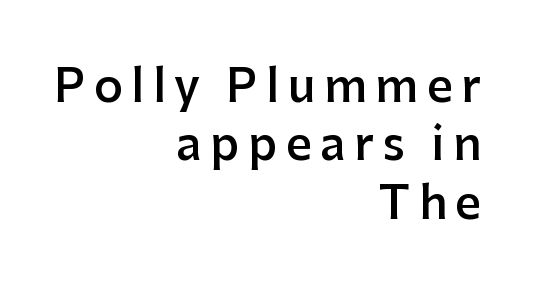
{"serif": "no", "italic": "no", "bold": "semi", "weight": "semibold", "width": "normal", "stroke_contrast": "low", "x_height": "medium", "monospaced": "no", "underline": "no", "align": "right", "line_spacing": "normal", "line_spacing_ratio": 1.3, "glyph_px": 45}
